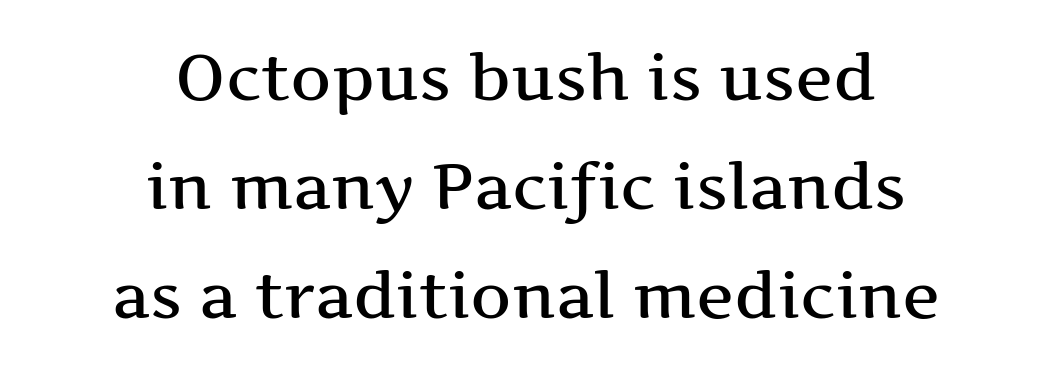
Q: Is the text italic (slanted)? A: No, it is upright.
Q: Is the typeface a serif or a sans-serif typeface? A: Serif.
Q: Is the text underlined? A: No.
Q: How is the paragraph aligned? A: Centered.
Q: Is the spacing between letters normal or unusually wide? A: Normal.
Q: Is the spacing between lines tight, normal or loose? A: Normal.
Q: Width (condensed, normal, or wide)? A: Wide.
Q: Stroke contrast? A: Medium.
Q: x-height? A: Medium.
Q: Monospaced? A: No.
